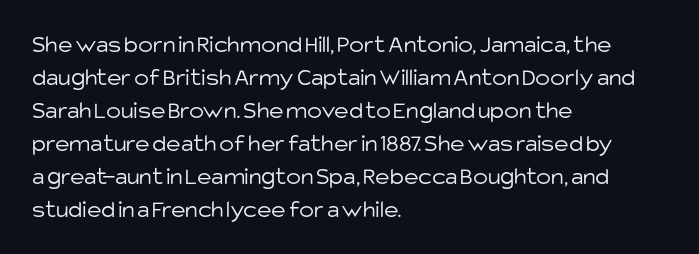
Q: Is the text bold? A: No.
Q: Is the text italic (slanted)? A: No, it is upright.
Q: Is the text underlined? A: No.
Q: How is the paragraph aligned? A: Left-aligned.
Q: Is the spacing between letters normal or unusually wide? A: Normal.
Q: Is the spacing between lines tight, normal or loose? A: Normal.
